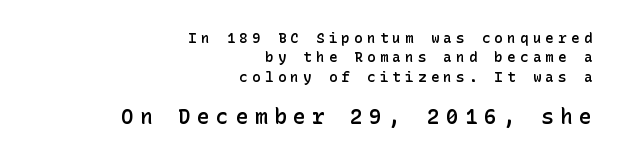
The image shows 21 px text type, upright; set right-aligned, normal line spacing (1.39x), unusually wide letter spacing (+0.31 em), not underlined; the second (bottom) block is 1.5x larger.
